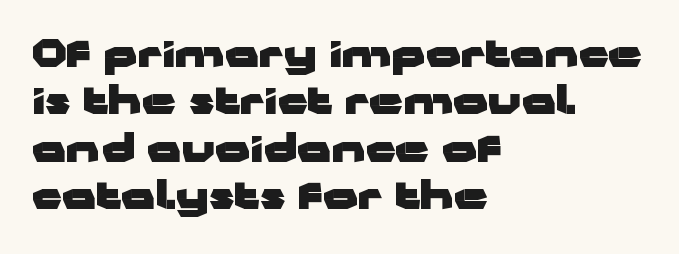
Is the letter spacing exaggerated? No — it looks like the ordinary default. The space between consecutive lines is moderate. These words are printed bold, with thick strokes throughout. The rendering shows plain stroke endings on the letterforms — a sans-serif design.
